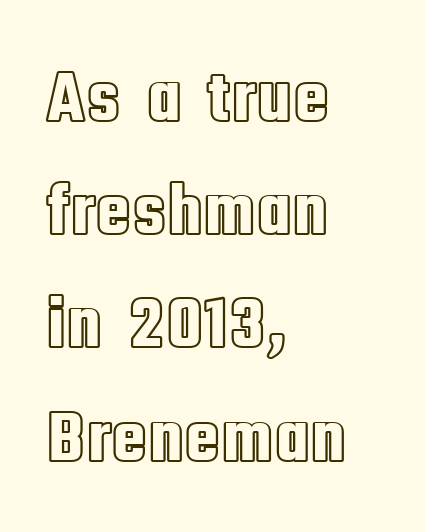
{"italic": "no", "width": "condensed", "x_height": "large", "monospaced": "no", "underline": "no", "align": "left", "line_spacing": "normal", "line_spacing_ratio": 1.53, "letter_spacing": "normal", "letter_spacing_em": 0.0, "glyph_px": 74}
